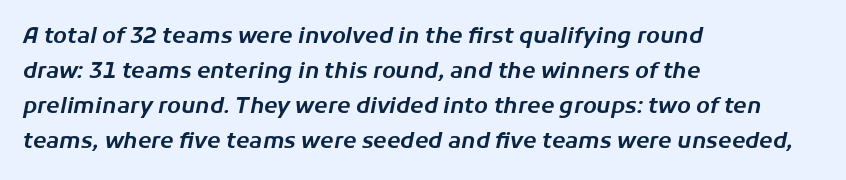
Q: Is the text italic (slanted)? A: Yes, it leans right by about 11 degrees.
Q: Is the text underlined? A: No.
Q: How is the paragraph aligned? A: Left-aligned.
Q: Is the spacing between letters normal or unusually wide? A: Normal.
Q: Is the spacing between lines tight, normal or loose? A: Normal.
